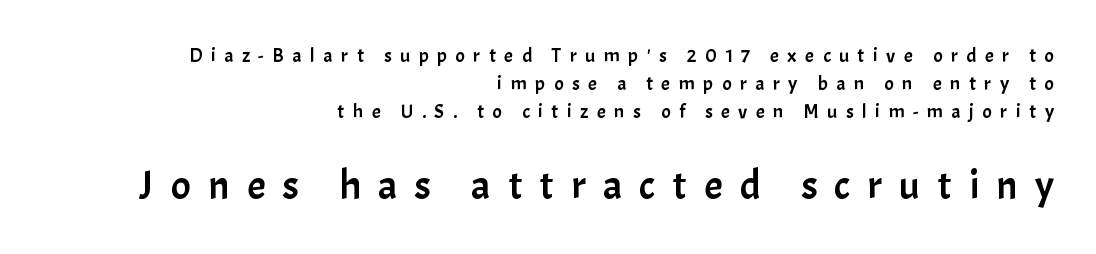
{"serif": "no", "italic": "no", "width": "normal", "stroke_contrast": "low", "x_height": "medium", "monospaced": "no", "underline": "no", "align": "right", "line_spacing": "normal", "line_spacing_ratio": 1.4, "letter_spacing": "wide", "letter_spacing_em": 0.42, "larger_block": "second", "size_ratio": 2.05, "glyph_px": 41}
